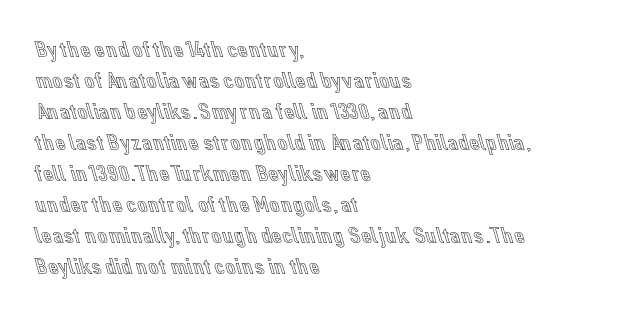
{"underline": "no", "align": "left", "line_spacing": "normal", "line_spacing_ratio": 1.35, "letter_spacing": "normal", "letter_spacing_em": 0.0, "glyph_px": 23}
